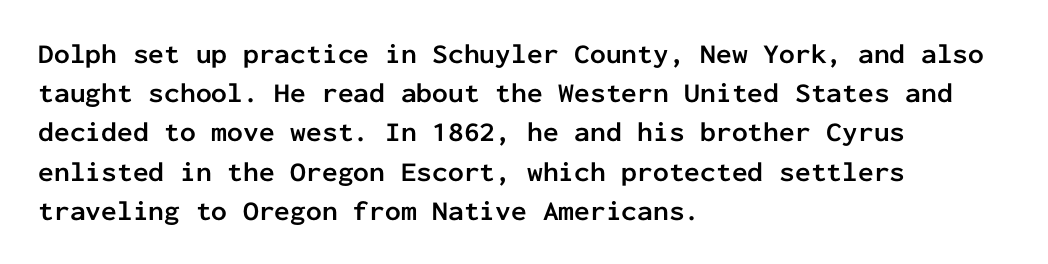
The image shows 28 px semibold sans-serif type, upright, monospaced; set left-aligned, normal line spacing (1.4x), normal letter spacing, not underlined; low stroke contrast and a medium x-height.
